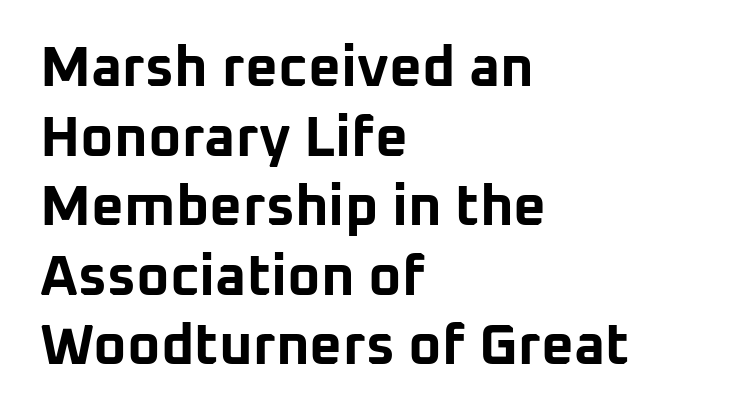
The image shows 57 px bold sans-serif type, upright; set left-aligned, line spacing 1.22x, normal letter spacing, not underlined; low stroke contrast and a medium x-height.
